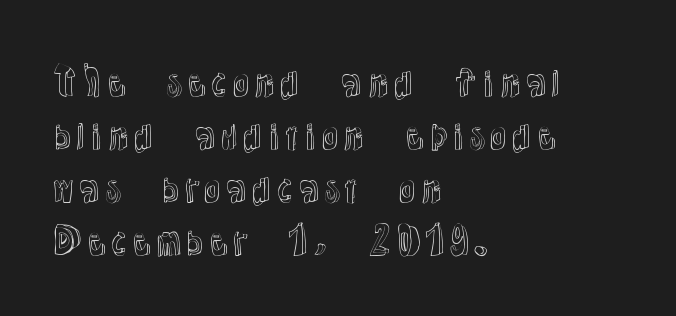
Q: Is the text italic (slanted)? A: No, it is upright.
Q: Is the text underlined? A: No.
Q: How is the paragraph aligned? A: Left-aligned.
Q: Is the spacing between letters normal or unusually wide? A: Normal.
Q: Is the spacing between lines tight, normal or loose? A: Normal.
Q: Width (condensed, normal, or wide)? A: Normal.
Q: x-height? A: Medium.
Q: Monospaced? A: No.
